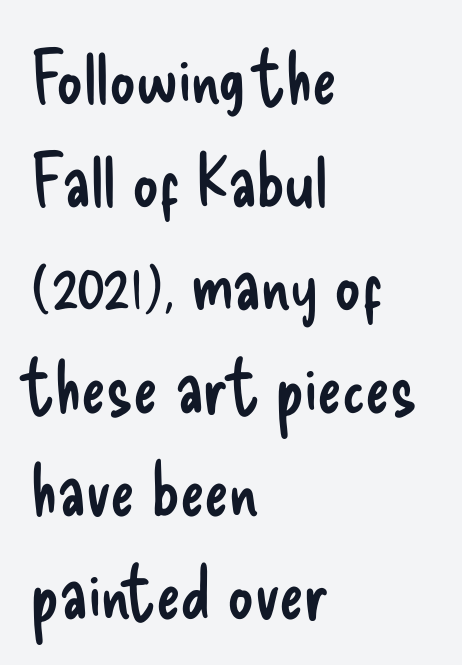
A normal amount of white space separates one row of letters from the next. Designer's note — italics off, roman on. The letterforms sit shoulder to shoulder at normal distance. Just letters on the line, the space beneath them empty. Spacing verdict: proportional, widths tailored to each character. Type style note: lacks serifs.
